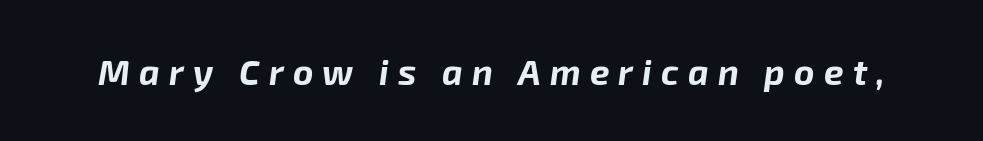
Q: Is the text bold? A: Yes.
Q: Is the text italic (slanted)? A: Yes, it leans right by about 8 degrees.
Q: Is the text underlined? A: No.
Q: Is the spacing between letters normal or unusually wide? A: Unusually wide.
Q: Width (condensed, normal, or wide)? A: Normal.
Q: Stroke contrast? A: Low.
Q: x-height? A: Medium.
Q: Monospaced? A: No.
